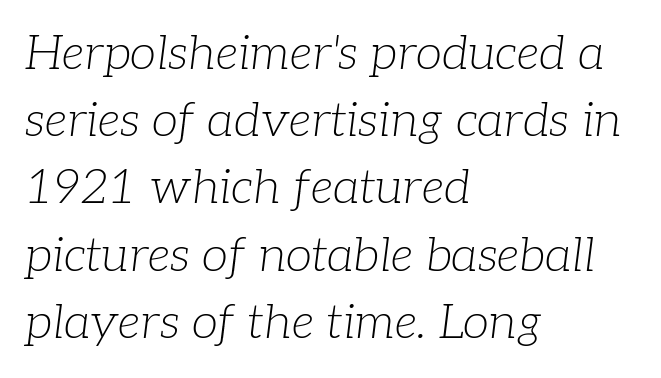
{"serif": "yes", "italic": "yes", "lean": "right", "slant_degrees": 7, "bold": "no", "weight": "light", "width": "normal", "stroke_contrast": "low", "x_height": "medium", "monospaced": "no", "underline": "no", "align": "left", "line_spacing": "normal", "line_spacing_ratio": 1.4, "letter_spacing": "normal", "letter_spacing_em": 0.0, "glyph_px": 48}
